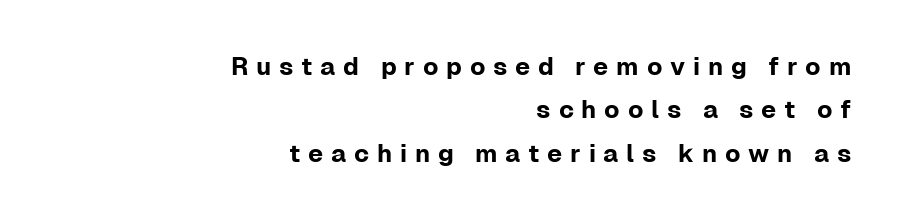
No word sits above an underline. Do the letters lean? They stand straight. Where is the straight margin? On the right. Is the letter spacing exaggerated? Yes — the characters are pushed far apart.
